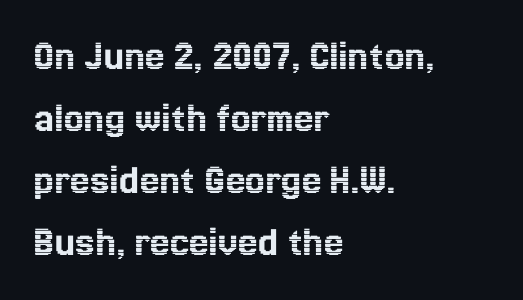
Students, observe: this is what conventionally led text looks like. This sample is left-justified, so line endings fall wherever the words run out. Decoration check: the copy has no underline. Italic? Not at all — the glyphs are vertical. The letterforms sit shoulder to shoulder at normal distance. Do the characters align in a grid? No, the font is proportional.
